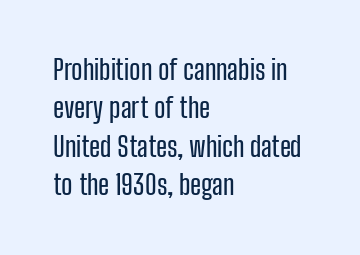
Compared with typical paragraphs, the rows here are spaced about the same. Posture: straight, roman, zero tilt. Inter-character spacing is left at the font's built-in metrics. The space beneath each line is pristine and unruled. The compositor pushed each line to the left boundary.
